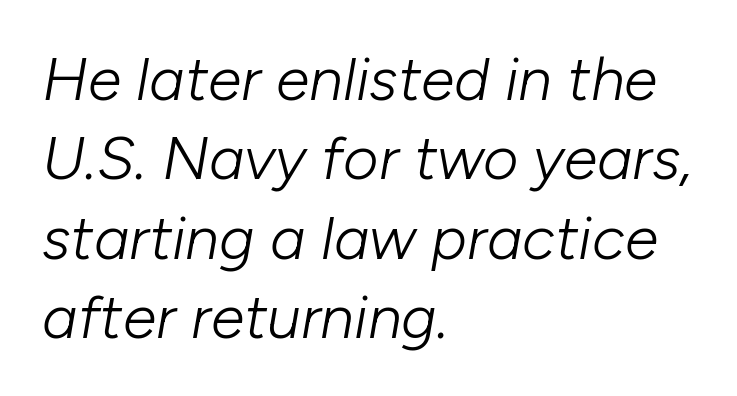
The glyphs look as if they've been sheared to an angle. You could not count columns in this text — the font is proportionally spaced. The characters are drawn with everyday or finer stroke widths. Quick note: interline space is typical.
